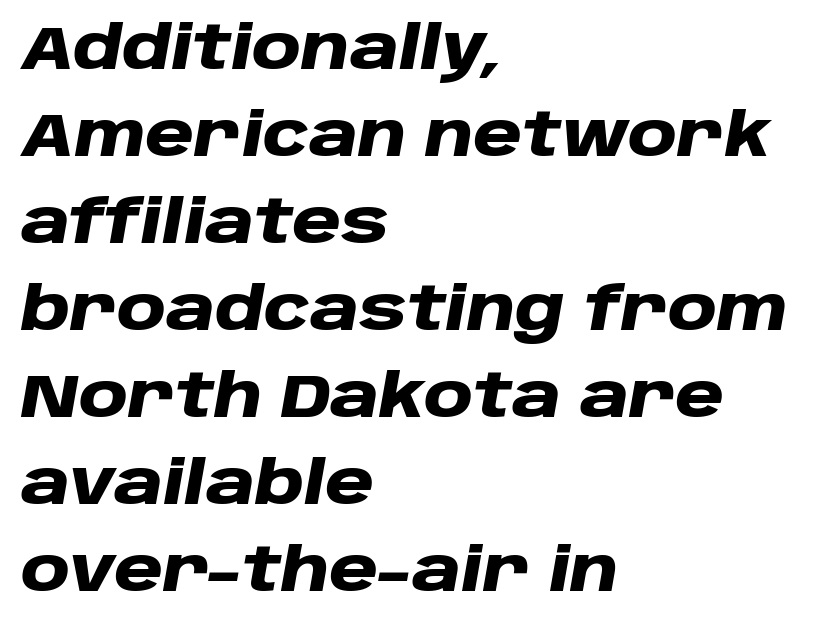
Varying glyph widths throughout — classic text-font behaviour. Heavy-handed strokes throughout: this text is bold. The whole block is typeset with a tilt. Tracking here is standard; glyphs follow each other at the usual distance. Regular leading.
